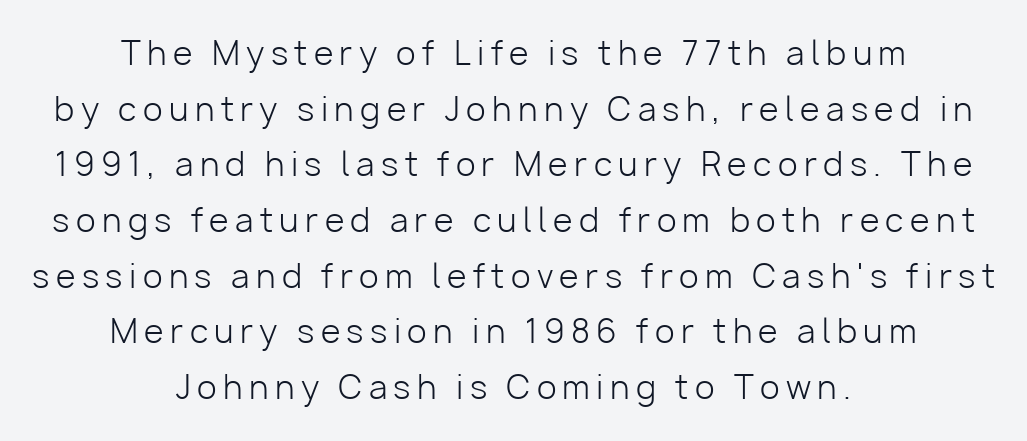
The image shows 32 px light sans-serif type, upright; set centered, line spacing 1.74x, unusually wide letter spacing (+0.2 em), not underlined; low stroke contrast and a medium x-height.
